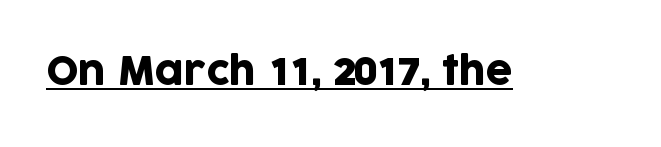
Q: Is the text italic (slanted)? A: No, it is upright.
Q: Is the typeface a serif or a sans-serif typeface? A: Sans-serif.
Q: Is the text underlined? A: Yes.
Q: Is the spacing between letters normal or unusually wide? A: Normal.
Q: Width (condensed, normal, or wide)? A: Normal.
Q: Stroke contrast? A: Low.
Q: x-height? A: Large.
Q: Monospaced? A: No.
